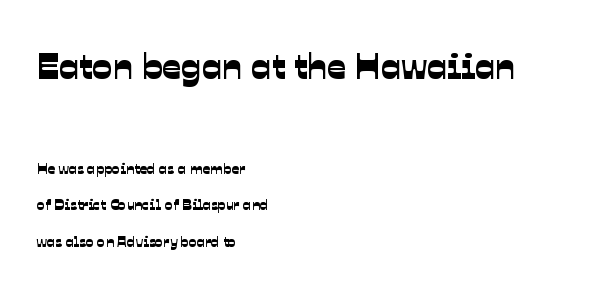
Q: Is the typeface a serif or a sans-serif typeface? A: Sans-serif.
Q: Is the text underlined? A: No.
Q: How is the paragraph aligned? A: Left-aligned.
Q: Is the spacing between letters normal or unusually wide? A: Normal.
Q: Is the spacing between lines tight, normal or loose? A: Loose.
Q: Which block of text is set in a larger size, the first (top) or the second (bottom)? A: The first (top) one.
Q: Width (condensed, normal, or wide)? A: Normal.
Q: Stroke contrast? A: Low.
Q: x-height? A: Medium.
Q: Monospaced? A: No.
